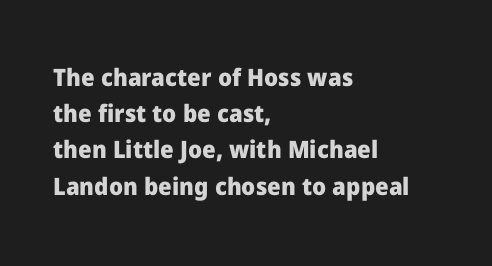
The image shows 24 px bold type, upright; set left-aligned, normal line spacing (1.51x), normal letter spacing, not underlined.
